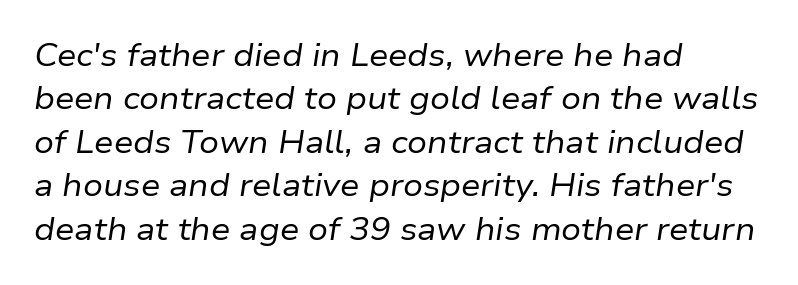
Tracking here is standard; glyphs follow each other at the usual distance. Do the characters align in a grid? No, the font is proportional. The glyphs are unaccompanied by any horizontal stroke below them. This is not heavy type; no bold has been used. When letters slant like this, we call the style italic. Does the leading feel generous? No, just average.
